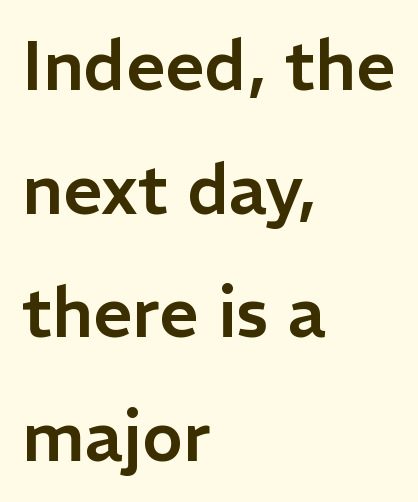
{"serif": "no", "italic": "no", "width": "normal", "stroke_contrast": "low", "x_height": "medium", "monospaced": "no", "underline": "no", "align": "left", "line_spacing_ratio": 1.79, "letter_spacing": "normal", "letter_spacing_em": 0.0, "glyph_px": 69}
